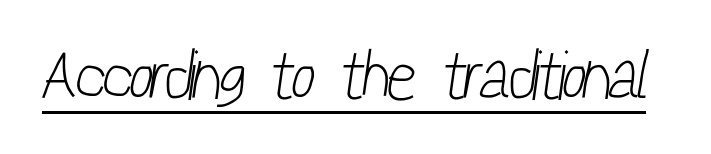
The image shows 69 px light, condensed sans-serif type; set normal letter spacing, underlined; low stroke contrast and a medium x-height.
